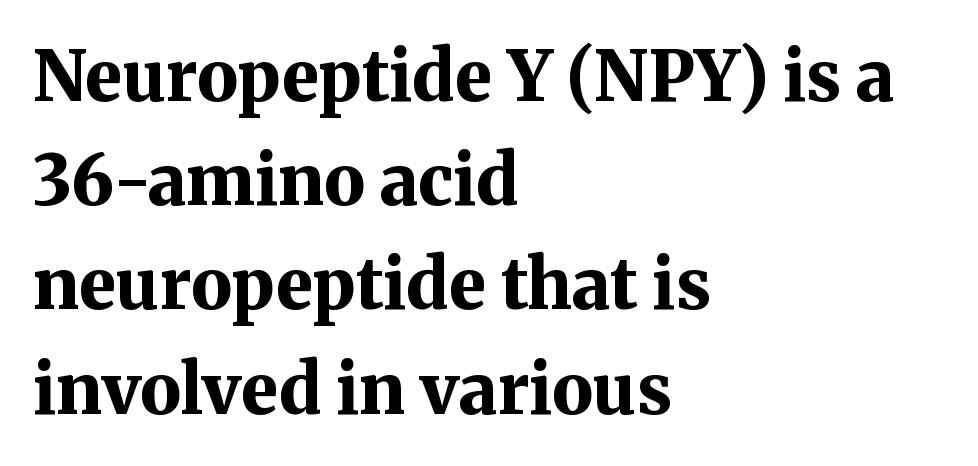
The image shows 69 px bold serif type, upright; set left-aligned, normal line spacing (1.51x), normal letter spacing, not underlined; medium stroke contrast and a medium x-height.
